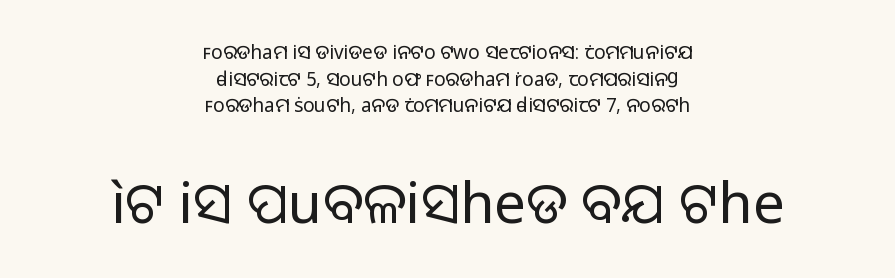
{"serif": "no", "italic": "no", "bold": "no", "weight": "regular", "width": "normal", "stroke_contrast": "low", "x_height": "medium", "monospaced": "no", "underline": "no", "align": "center", "line_spacing": "normal", "line_spacing_ratio": 1.4, "letter_spacing": "normal", "letter_spacing_em": 0.0, "larger_block": "second", "size_ratio": 2.95, "glyph_px": 56}
